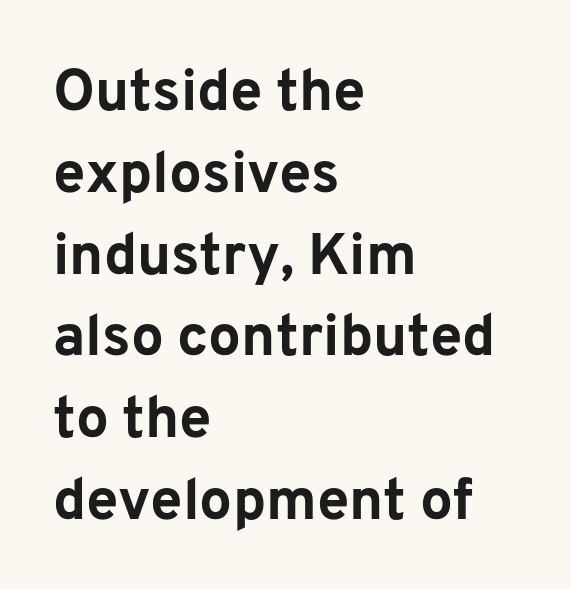
{"serif": "no", "italic": "no", "bold": "yes", "weight": "bold", "width": "normal", "stroke_contrast": "low", "x_height": "medium", "monospaced": "no", "underline": "no", "align": "left", "line_spacing": "normal", "line_spacing_ratio": 1.41, "letter_spacing": "normal", "letter_spacing_em": 0.0, "glyph_px": 58}
